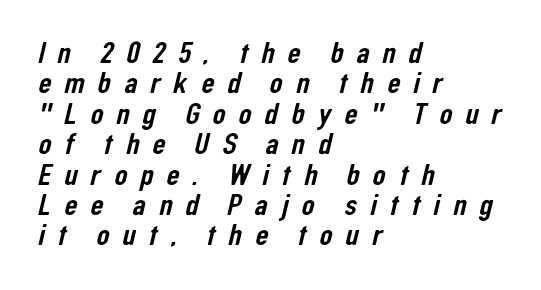
{"serif": "no", "width": "condensed", "stroke_contrast": "low", "x_height": "medium", "monospaced": "no", "underline": "no", "align": "left", "line_spacing": "tight", "line_spacing_ratio": 0.95, "letter_spacing": "wide", "letter_spacing_em": 0.41, "glyph_px": 32}
